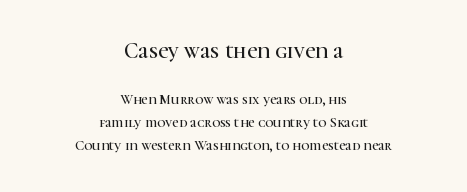
Q: Is the text italic (slanted)? A: No, it is upright.
Q: Is the text underlined? A: No.
Q: How is the paragraph aligned? A: Centered.
Q: Is the spacing between letters normal or unusually wide? A: Normal.
Q: Is the spacing between lines tight, normal or loose? A: Normal.
Q: Which block of text is set in a larger size, the first (top) or the second (bottom)? A: The first (top) one.
